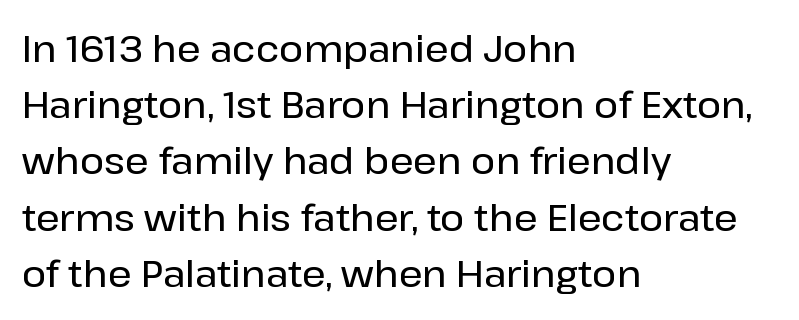
Q: Is the text italic (slanted)? A: No, it is upright.
Q: Is the typeface a serif or a sans-serif typeface? A: Sans-serif.
Q: Is the text underlined? A: No.
Q: How is the paragraph aligned? A: Left-aligned.
Q: Is the spacing between letters normal or unusually wide? A: Normal.
Q: Is the spacing between lines tight, normal or loose? A: Normal.
Q: Width (condensed, normal, or wide)? A: Normal.
Q: Stroke contrast? A: Low.
Q: x-height? A: Medium.
Q: Monospaced? A: No.
